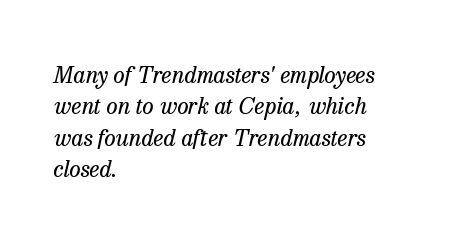
The image shows 23 px text type, italic (leaning right); set left-aligned, normal line spacing (1.36x), normal letter spacing, not underlined.
